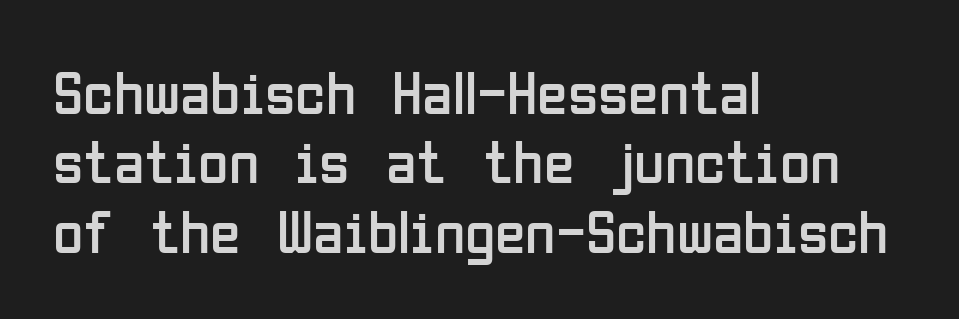
If you drew a ruler down the left edge, every line would touch it. These lines were composed using upright roman letters. The face used here is rendered with its standard letterfit. Unlike a traditional serif, this face leaves its strokes unadorned. You could not count columns in this text — the font is proportionally spaced. No extra ink here — the face is not bold.
